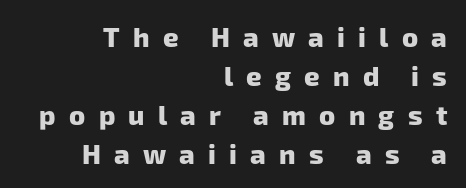
A full-strength bold gives these letters their thick strokes. There is plenty of visible air inserted between adjacent glyphs. The baseline area is clear. Vertically, the passage feels balanced, rows spaced as you'd expect.
